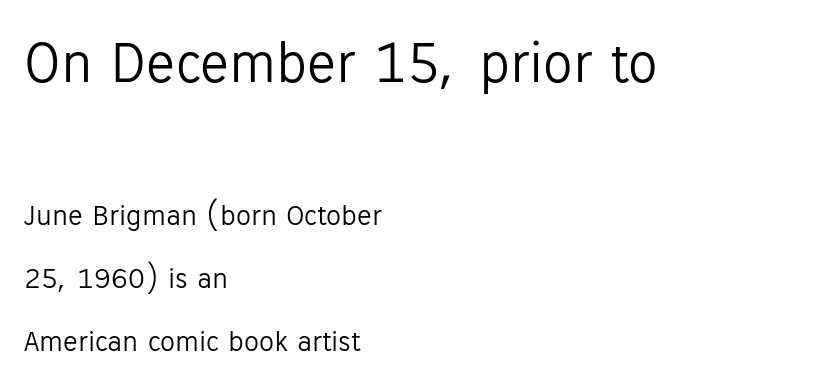
Q: Is the text bold? A: No.
Q: Is the text italic (slanted)? A: No, it is upright.
Q: Is the typeface a serif or a sans-serif typeface? A: Sans-serif.
Q: Is the text underlined? A: No.
Q: How is the paragraph aligned? A: Left-aligned.
Q: Is the spacing between letters normal or unusually wide? A: Normal.
Q: Is the spacing between lines tight, normal or loose? A: Loose.
Q: Which block of text is set in a larger size, the first (top) or the second (bottom)? A: The first (top) one.
Q: Width (condensed, normal, or wide)? A: Normal.
Q: Stroke contrast? A: Low.
Q: x-height? A: Medium.
Q: Monospaced? A: No.
